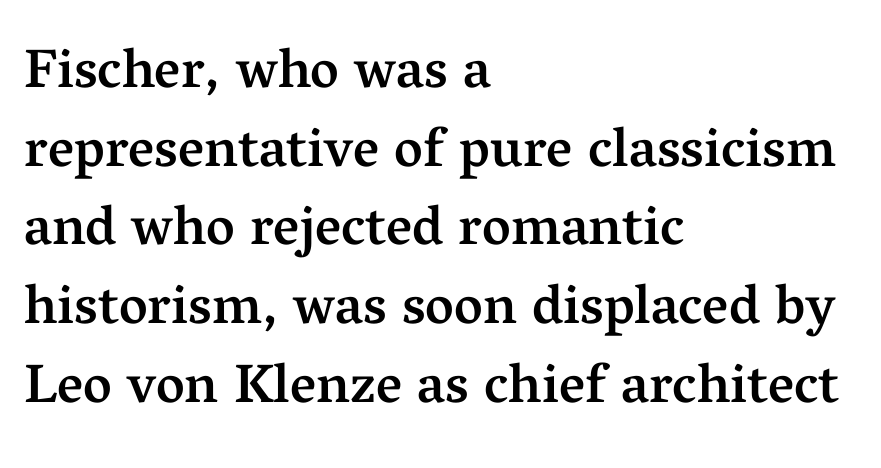
The axis of the letterforms is exactly vertical. The rendering uses natural spacing where letterforms have individual widths. What stands out about the letter spacing? Nothing — it is the standard amount. Bare-footed words on every line. The letters carry serifs — small finishing strokes at the ends of their stems.
